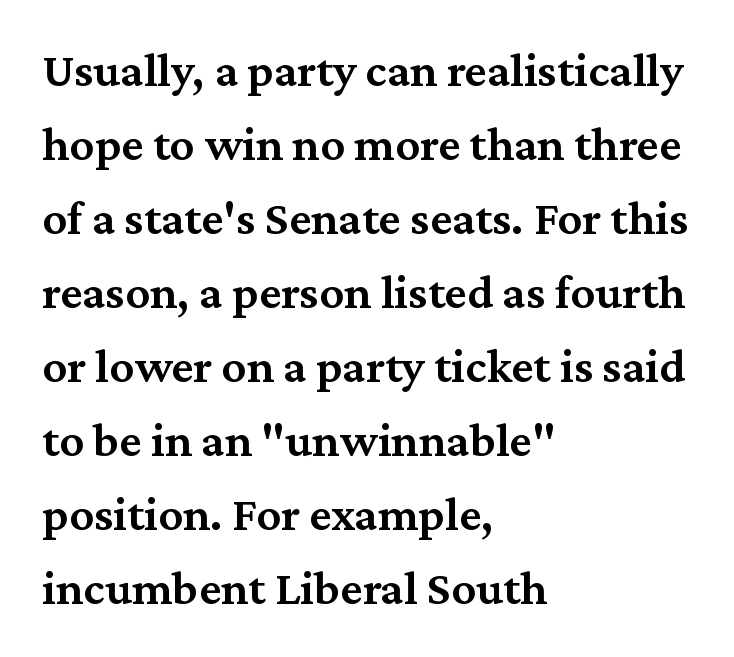
Q: Is the text bold? A: Semi-bold.
Q: Is the text italic (slanted)? A: No, it is upright.
Q: Is the typeface a serif or a sans-serif typeface? A: Serif.
Q: Is the text underlined? A: No.
Q: How is the paragraph aligned? A: Left-aligned.
Q: Is the spacing between letters normal or unusually wide? A: Normal.
Q: Is the spacing between lines tight, normal or loose? A: Normal.
Q: Width (condensed, normal, or wide)? A: Normal.
Q: Stroke contrast? A: Medium.
Q: x-height? A: Medium.
Q: Monospaced? A: No.
